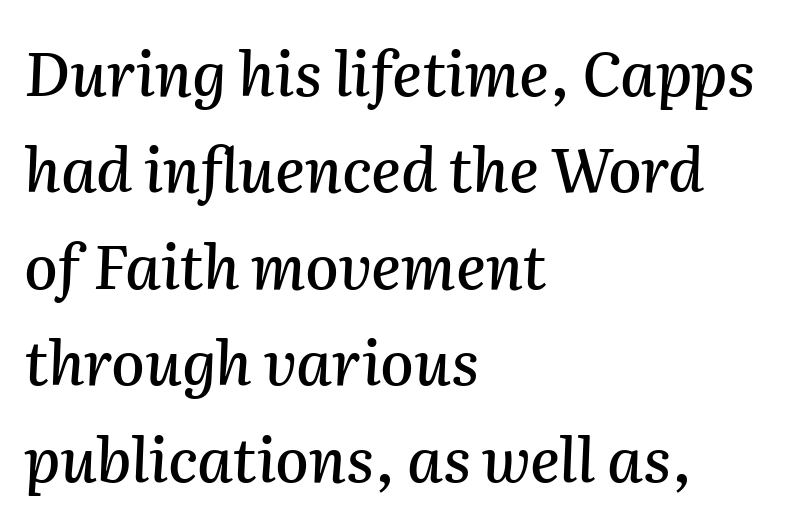
A typesetter would call this leading conventional body-copy spacing. If you drew a ruler down the left edge, every line would touch it. The foot of each line stays bare and open. Nobody touched the tracking dial on this one. Italic? Definitely — the glyphs are oblique.
